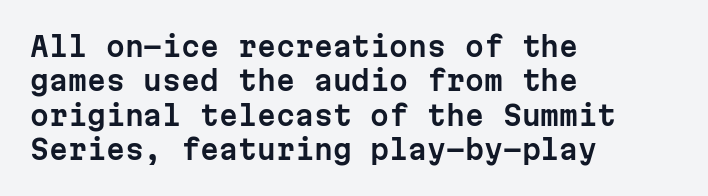
Do the letters lean? They stand straight. Lines of text with bare space underneath. The passage shown stacks its lines at a standard gap. Casual observation: everything's shoved over to the left.
